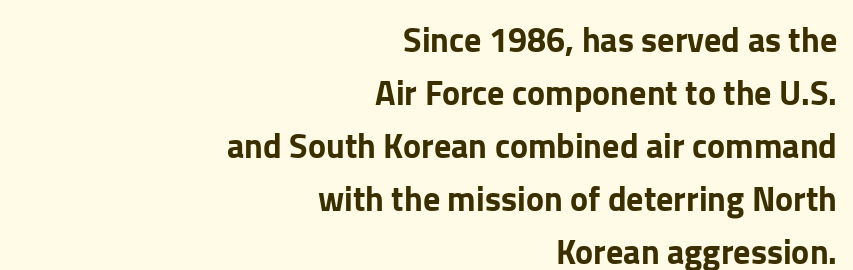
Q: Is the text italic (slanted)? A: No, it is upright.
Q: Is the typeface a serif or a sans-serif typeface? A: Sans-serif.
Q: Is the text underlined? A: No.
Q: How is the paragraph aligned? A: Right-aligned.
Q: Is the spacing between letters normal or unusually wide? A: Normal.
Q: Is the spacing between lines tight, normal or loose? A: Normal.
Q: Width (condensed, normal, or wide)? A: Normal.
Q: Stroke contrast? A: Low.
Q: x-height? A: Medium.
Q: Monospaced? A: No.
